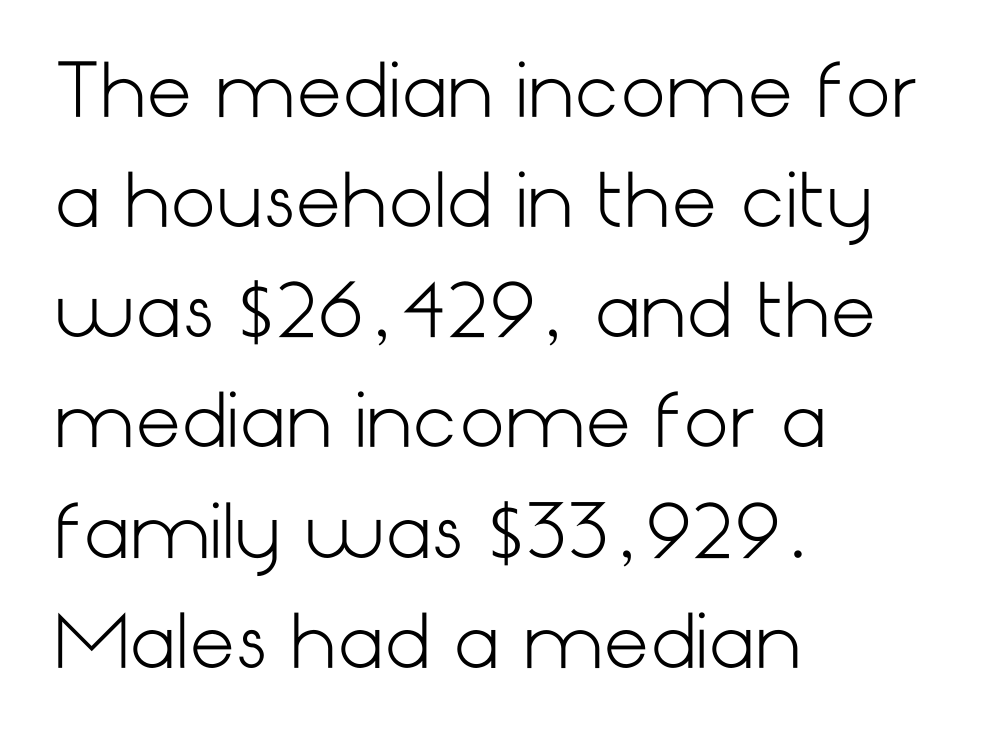
Words float on clear page, feet unadorned. A typesetter would call this zero additional tracking. Is there any slant? The stems are plumb. Observe the absence of serifs on each vertical stroke in this sample. In CSS terms this would be text-align: left.
